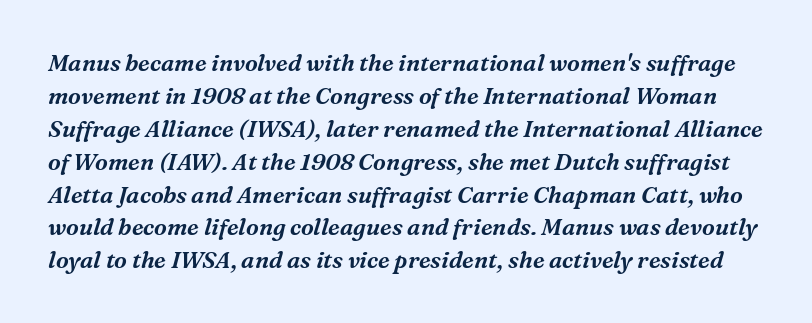
{"italic": "yes", "lean": "right", "slant_degrees": 16, "underline": "no", "line_spacing": "normal", "line_spacing_ratio": 1.43, "letter_spacing": "normal", "letter_spacing_em": 0.0, "glyph_px": 23}
